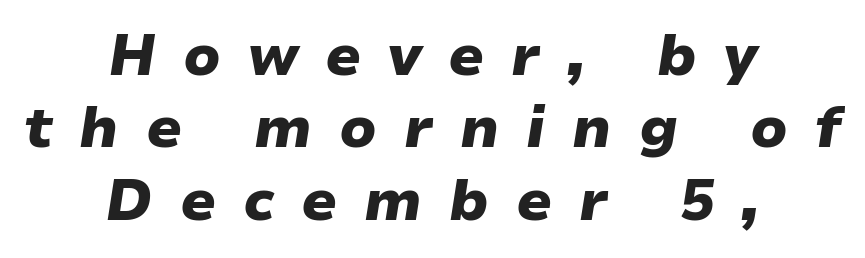
Q: Is the text bold? A: Yes.
Q: Is the text italic (slanted)? A: Yes, it leans right by about 9 degrees.
Q: Is the text underlined? A: No.
Q: How is the paragraph aligned? A: Centered.
Q: Is the spacing between letters normal or unusually wide? A: Unusually wide.
Q: Is the spacing between lines tight, normal or loose? A: Normal.
Q: Width (condensed, normal, or wide)? A: Wide.
Q: Stroke contrast? A: Low.
Q: x-height? A: Medium.
Q: Monospaced? A: No.
